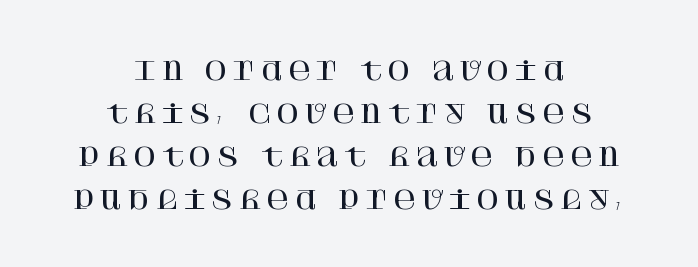
The image shows 25 px text type, upright; set centered, line spacing 1.72x, not underlined.
